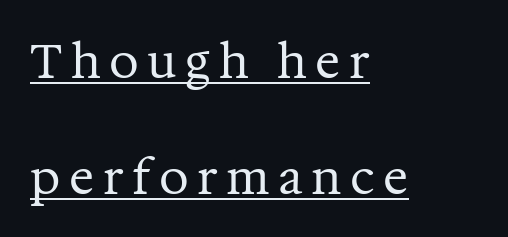
Q: Is the text bold? A: No.
Q: Is the text italic (slanted)? A: No, it is upright.
Q: Is the typeface a serif or a sans-serif typeface? A: Serif.
Q: Is the text underlined? A: Yes.
Q: How is the paragraph aligned? A: Left-aligned.
Q: Is the spacing between lines tight, normal or loose? A: Loose.
Q: Width (condensed, normal, or wide)? A: Normal.
Q: Stroke contrast? A: Medium.
Q: x-height? A: Medium.
Q: Monospaced? A: No.
